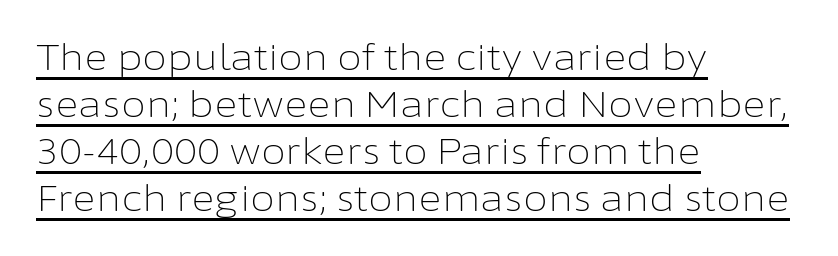
The image shows 36 px light sans-serif type, upright; set left-aligned, normal line spacing (1.31x), normal letter spacing, underlined; low stroke contrast and a medium x-height.
